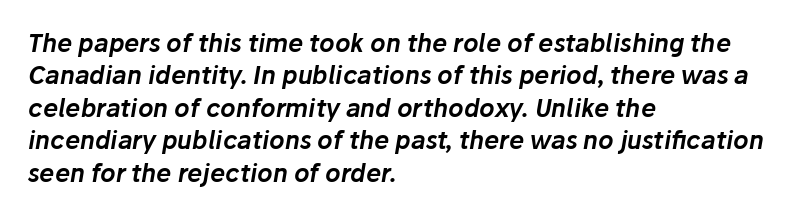
{"italic": "yes", "lean": "right", "slant_degrees": 10, "underline": "no", "align": "left", "line_spacing": "normal", "line_spacing_ratio": 1.35, "letter_spacing": "normal", "letter_spacing_em": 0.0, "glyph_px": 24}
